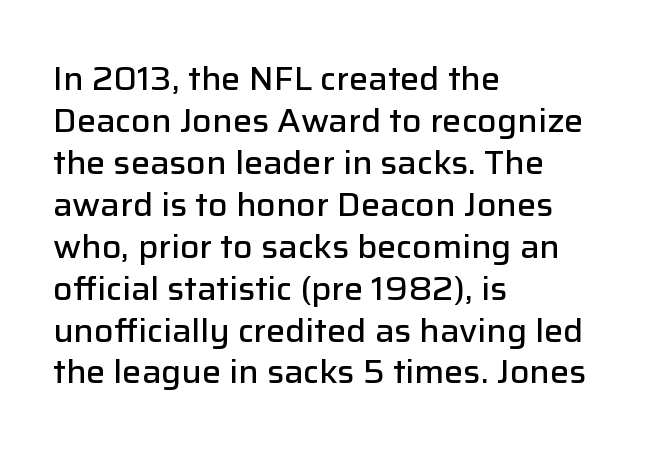
{"serif": "no", "italic": "no", "bold": "semi", "weight": "semibold", "width": "normal", "stroke_contrast": "low", "x_height": "medium", "monospaced": "no", "underline": "no", "align": "left", "line_spacing": "normal", "line_spacing_ratio": 1.31, "letter_spacing": "normal", "letter_spacing_em": 0.0, "glyph_px": 32}
